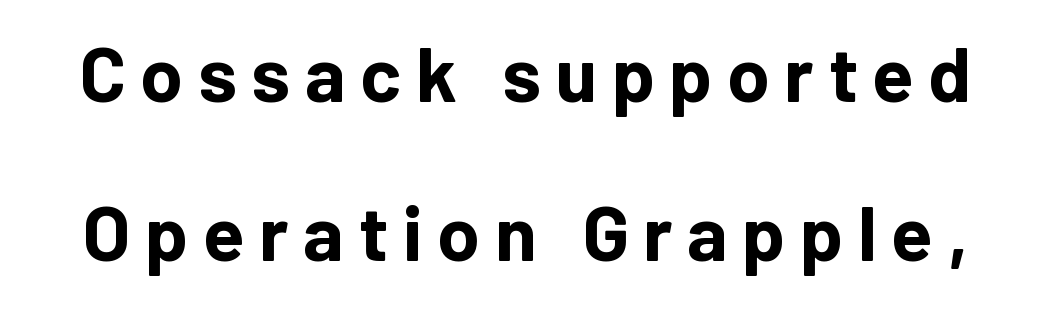
{"serif": "no", "italic": "no", "bold": "yes", "weight": "bold", "width": "normal", "stroke_contrast": "low", "x_height": "medium", "monospaced": "no", "underline": "no", "line_spacing": "loose", "line_spacing_ratio": 2.06, "glyph_px": 77}
